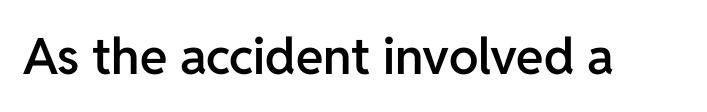
The tracking reads as untouched default to a designer's eye. The passage shown is typed in a proportional face where columns would drift. Posture: straight, roman, zero tilt. Type style note: lacks serifs. Unmarked baselines from the first word to the last.
